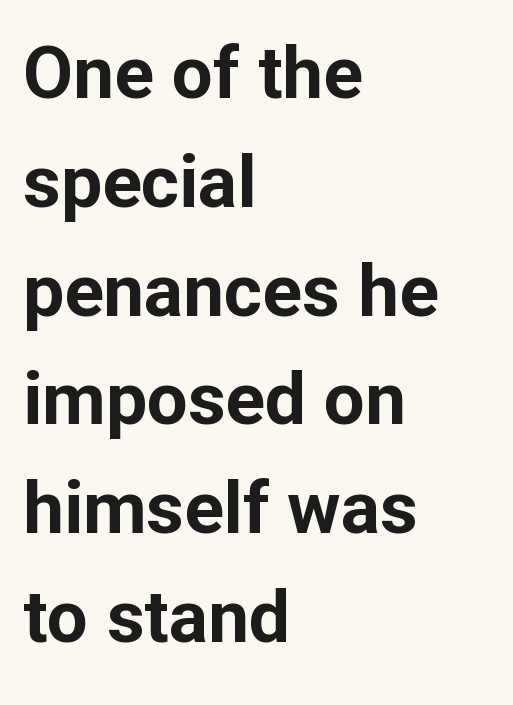
The image shows 73 px bold sans-serif type, upright; set left-aligned, normal line spacing (1.49x), normal letter spacing, not underlined; low stroke contrast and a medium x-height.
